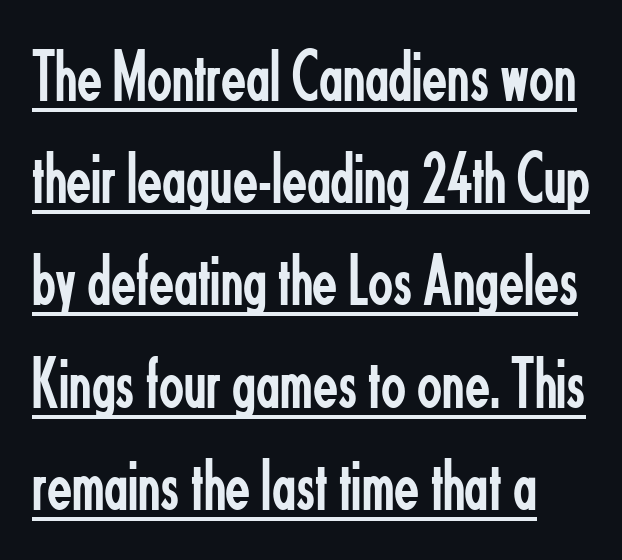
Q: Is the text bold? A: No.
Q: Is the text italic (slanted)? A: No, it is upright.
Q: Is the typeface a serif or a sans-serif typeface? A: Sans-serif.
Q: Is the text underlined? A: Yes.
Q: Is the spacing between letters normal or unusually wide? A: Normal.
Q: Is the spacing between lines tight, normal or loose? A: Normal.
Q: Width (condensed, normal, or wide)? A: Condensed.
Q: Stroke contrast? A: Low.
Q: x-height? A: Small.
Q: Monospaced? A: No.
